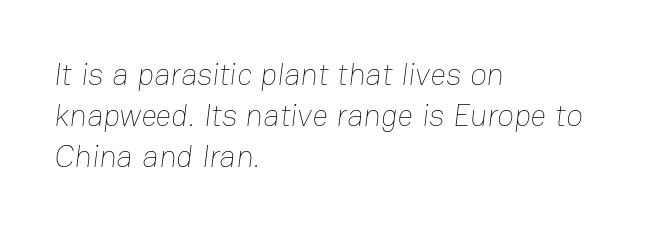
The image shows 31 px thin type; set left-aligned, normal line spacing (1.33x), normal letter spacing, not underlined; low stroke contrast and a medium x-height.
